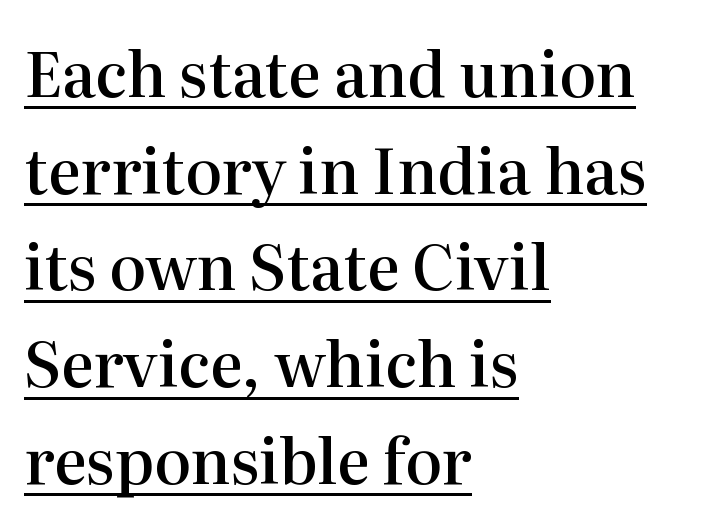
Regular leading. Note: serifs present on the glyphs. This is moderately heavy type, rendered in semibold. The letters stand straight up with perfectly vertical stems. Where is the straight margin? On the left.
